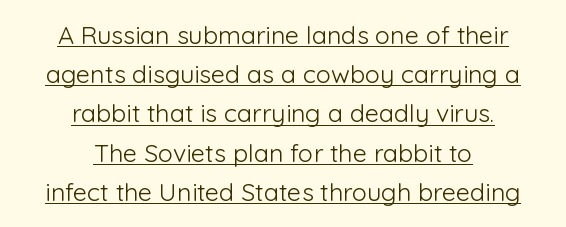
Does a line run under the words? Yes, clearly. Upright lettering throughout. Stroke mass is kept to a normal reading level or below. The text block is weighted toward neither margin, spreading evenly from the middle.
